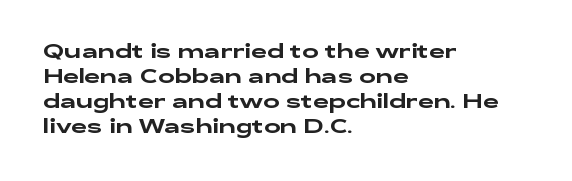
The image shows 20 px text type, upright; set left-aligned, normal line spacing (1.25x), normal letter spacing, not underlined.
